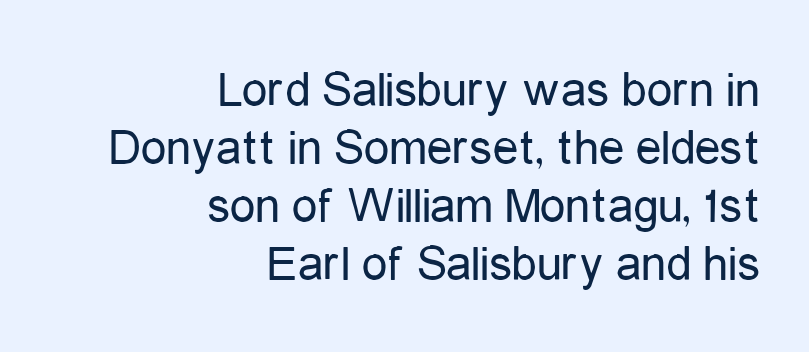
{"serif": "no", "italic": "no", "bold": "no", "weight": "regular", "width": "condensed", "stroke_contrast": "low", "x_height": "medium", "monospaced": "no", "underline": "no", "align": "right", "line_spacing": "tight", "line_spacing_ratio": 1.14, "letter_spacing": "normal", "letter_spacing_em": 0.0, "glyph_px": 51}
